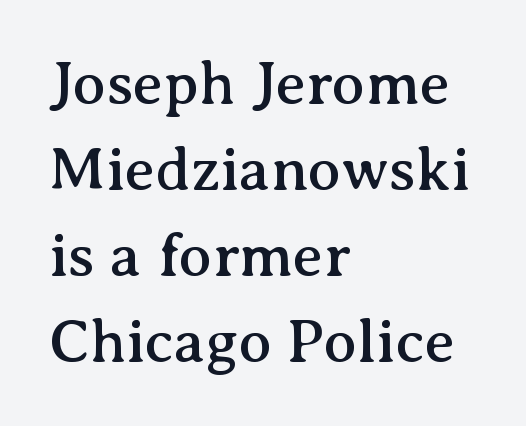
Q: Is the text italic (slanted)? A: No, it is upright.
Q: Is the typeface a serif or a sans-serif typeface? A: Serif.
Q: Is the text underlined? A: No.
Q: How is the paragraph aligned? A: Left-aligned.
Q: Is the spacing between letters normal or unusually wide? A: Normal.
Q: Is the spacing between lines tight, normal or loose? A: Normal.
Q: Width (condensed, normal, or wide)? A: Normal.
Q: Stroke contrast? A: Medium.
Q: x-height? A: Medium.
Q: Monospaced? A: No.
